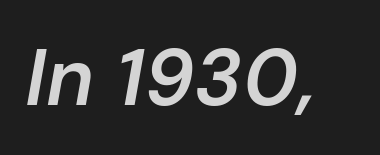
The image shows 80 px semibold type, italic (leaning right); set normal letter spacing, not underlined; low stroke contrast and a medium x-height.
